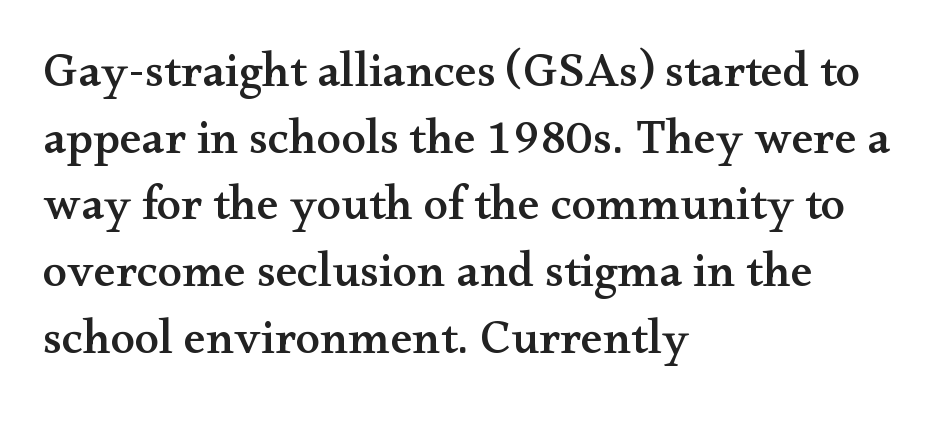
The image shows 49 px wide serif type, upright; set left-aligned, normal line spacing (1.36x), normal letter spacing, not underlined; medium stroke contrast and a small x-height.
